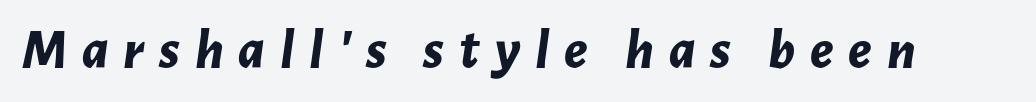
Honestly, there is no underline to notice here at all. Plenty of ink on the page — the face is bold. The letters are spread apart with noticeably loose tracking. In terms of posture, this sample is oblique.
